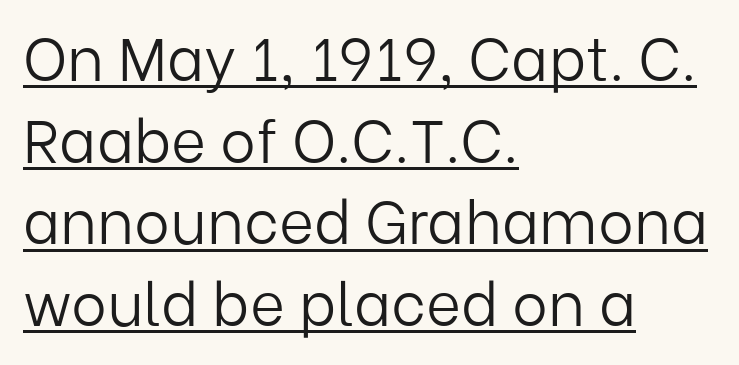
The image shows 60 px light sans-serif type, upright; set left-aligned, normal line spacing (1.36x), normal letter spacing, underlined; low stroke contrast and a medium x-height.
